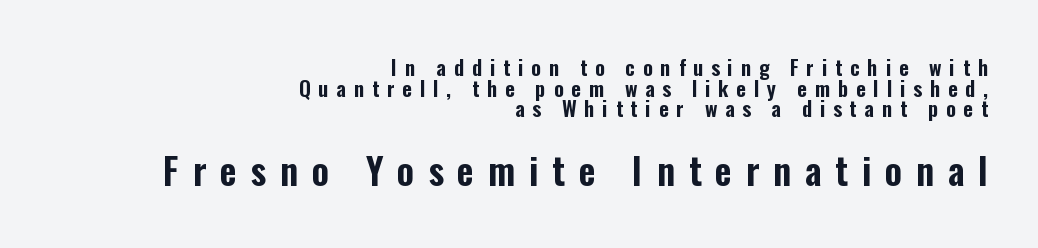
Q: Is the text italic (slanted)? A: No, it is upright.
Q: Is the typeface a serif or a sans-serif typeface? A: Sans-serif.
Q: Is the text underlined? A: No.
Q: How is the paragraph aligned? A: Right-aligned.
Q: Is the spacing between letters normal or unusually wide? A: Unusually wide.
Q: Is the spacing between lines tight, normal or loose? A: Tight.
Q: Which block of text is set in a larger size, the first (top) or the second (bottom)? A: The second (bottom) one.
Q: Width (condensed, normal, or wide)? A: Condensed.
Q: Stroke contrast? A: Low.
Q: x-height? A: Medium.
Q: Monospaced? A: No.
